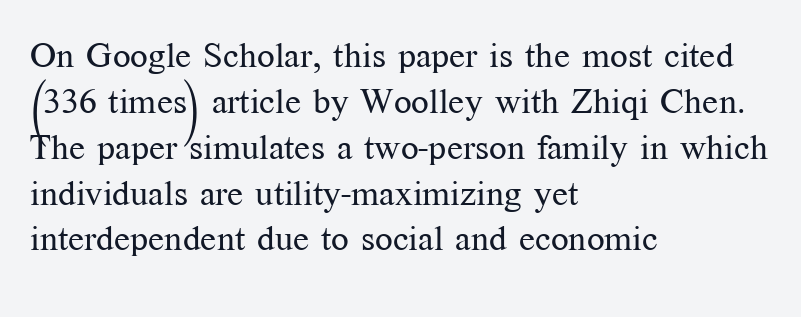
Is this a fixed-width face? No — the glyphs have proportional, varying widths. The font is comparable to plain body text, perhaps lighter. Glyph-to-glyph distance matches everyday printed text. Letterform terminals end in serifs throughout the passage. These lines were composed using upright roman letters.
